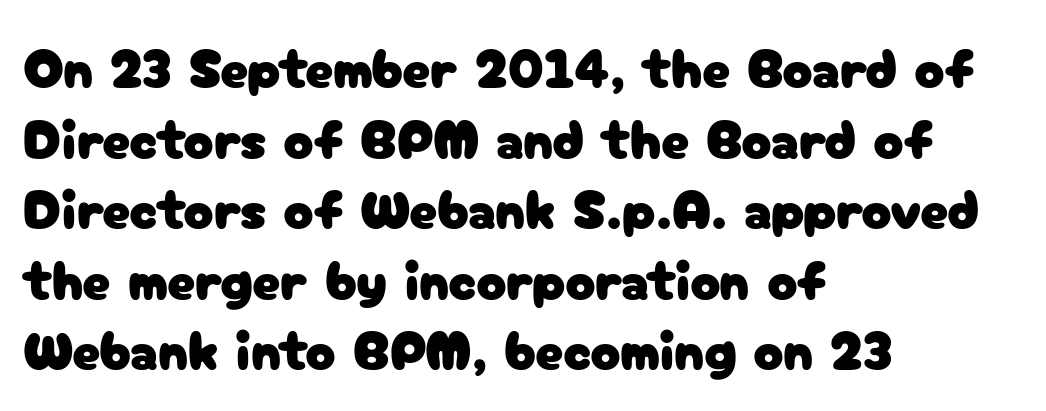
{"serif": "no", "italic": "no", "width": "normal", "stroke_contrast": "low", "x_height": "medium", "monospaced": "no", "underline": "no", "align": "left", "line_spacing": "normal", "line_spacing_ratio": 1.26, "letter_spacing": "normal", "letter_spacing_em": 0.0, "glyph_px": 56}
